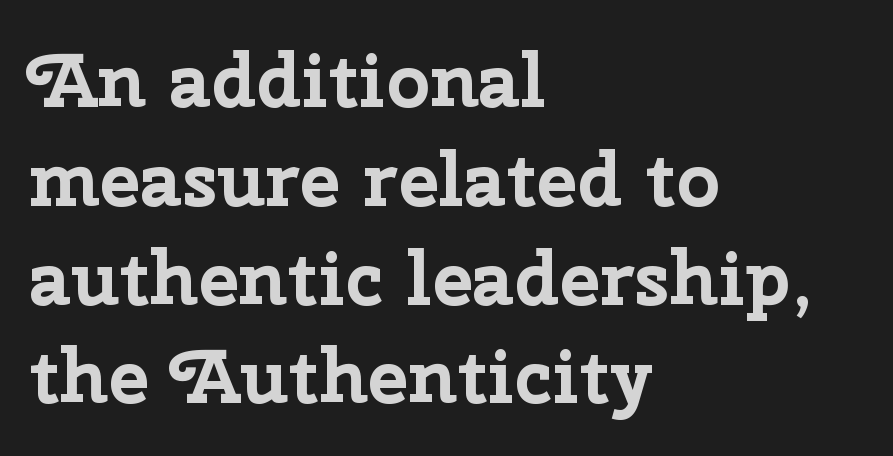
{"serif": "no", "italic": "no", "bold": "yes", "weight": "bold", "width": "normal", "stroke_contrast": "low", "x_height": "medium", "monospaced": "no", "underline": "no", "align": "left", "line_spacing": "normal", "line_spacing_ratio": 1.3, "letter_spacing": "normal", "letter_spacing_em": 0.0, "glyph_px": 76}
